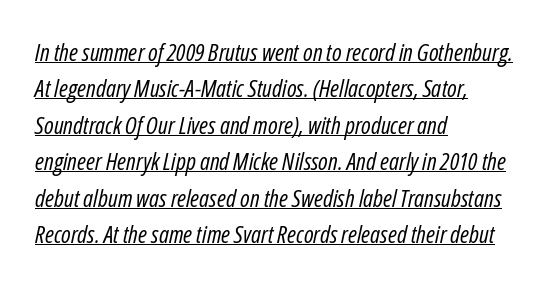
The image shows 24 px text type, italic (leaning right); set left-aligned, normal line spacing (1.52x), normal letter spacing, underlined.
